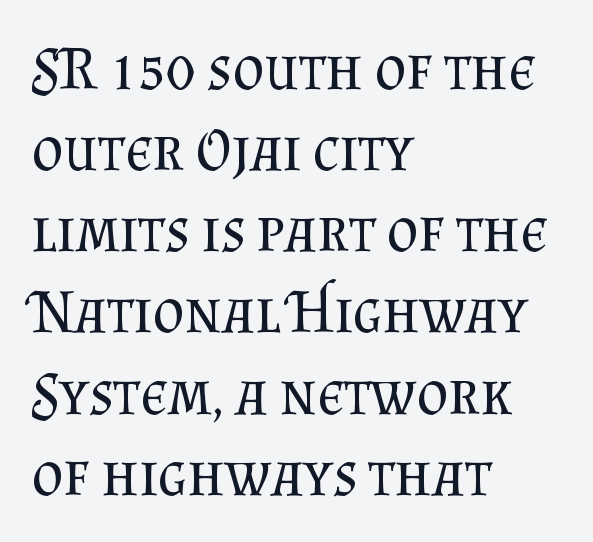
{"serif": "yes", "italic": "no", "bold": "no", "weight": "regular", "width": "normal", "stroke_contrast": "medium", "x_height": "small", "monospaced": "no", "underline": "no", "align": "left", "line_spacing": "normal", "line_spacing_ratio": 1.33, "letter_spacing": "normal", "letter_spacing_em": 0.0, "glyph_px": 61}
